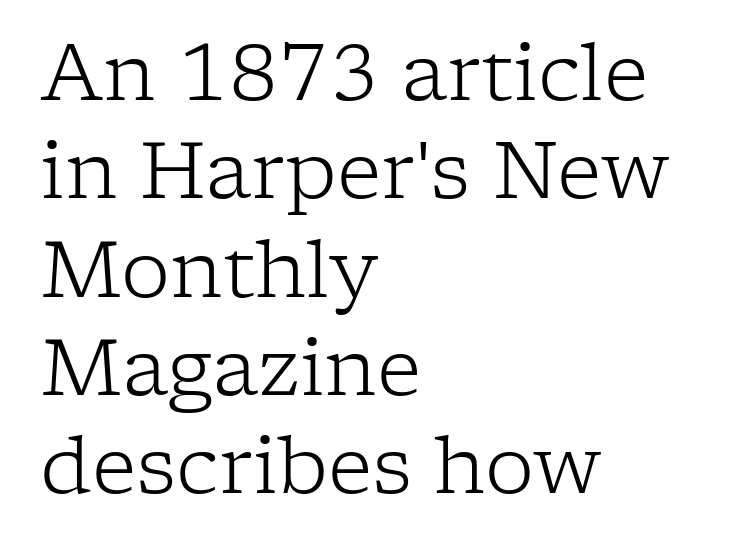
Q: Is the text bold? A: No.
Q: Is the text italic (slanted)? A: No, it is upright.
Q: Is the typeface a serif or a sans-serif typeface? A: Serif.
Q: Is the text underlined? A: No.
Q: How is the paragraph aligned? A: Left-aligned.
Q: Is the spacing between letters normal or unusually wide? A: Normal.
Q: Is the spacing between lines tight, normal or loose? A: Normal.
Q: Width (condensed, normal, or wide)? A: Normal.
Q: Stroke contrast? A: Low.
Q: x-height? A: Medium.
Q: Monospaced? A: No.
